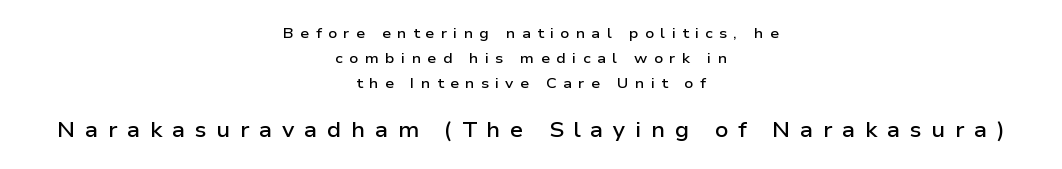
Q: Is the text bold? A: Semi-bold.
Q: Is the text italic (slanted)? A: No, it is upright.
Q: Is the text underlined? A: No.
Q: How is the paragraph aligned? A: Centered.
Q: Is the spacing between letters normal or unusually wide? A: Unusually wide.
Q: Which block of text is set in a larger size, the first (top) or the second (bottom)? A: The second (bottom) one.
